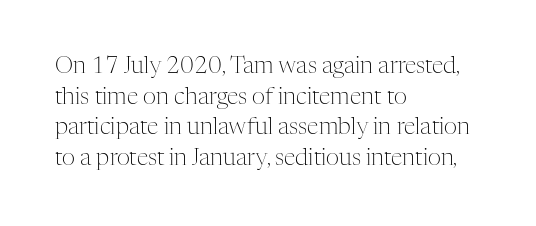
{"italic": "no", "bold": "no", "underline": "no", "align": "left", "line_spacing": "normal", "line_spacing_ratio": 1.33, "letter_spacing": "normal", "letter_spacing_em": 0.0, "glyph_px": 23}
